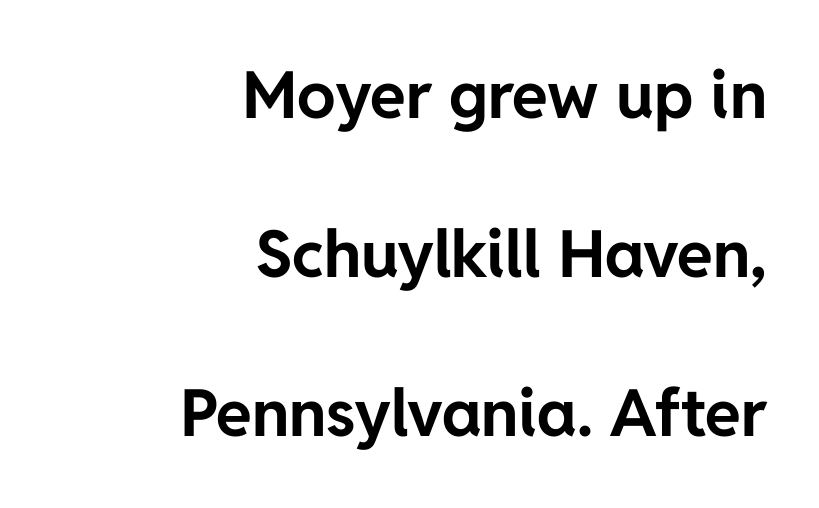
Q: Is the text bold? A: Yes.
Q: Is the text italic (slanted)? A: No, it is upright.
Q: Is the typeface a serif or a sans-serif typeface? A: Sans-serif.
Q: Is the text underlined? A: No.
Q: How is the paragraph aligned? A: Right-aligned.
Q: Is the spacing between letters normal or unusually wide? A: Normal.
Q: Is the spacing between lines tight, normal or loose? A: Loose.
Q: Width (condensed, normal, or wide)? A: Normal.
Q: Stroke contrast? A: Low.
Q: x-height? A: Medium.
Q: Monospaced? A: No.
